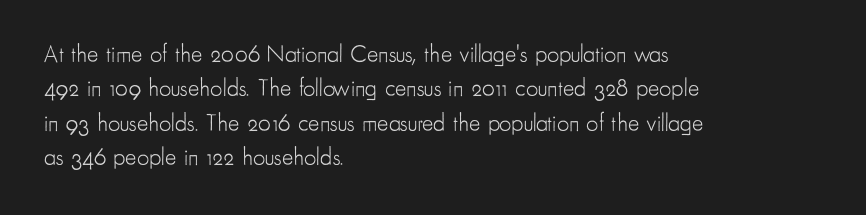
The image shows 24 px text type, upright; set left-aligned, normal line spacing (1.43x), normal letter spacing, not underlined.
